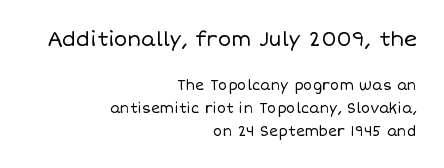
{"italic": "no", "bold": "no", "underline": "no", "align": "right", "line_spacing": "normal", "line_spacing_ratio": 1.64, "letter_spacing": "normal", "letter_spacing_em": 0.0, "larger_block": "first", "size_ratio": 1.43, "glyph_px": 20}
